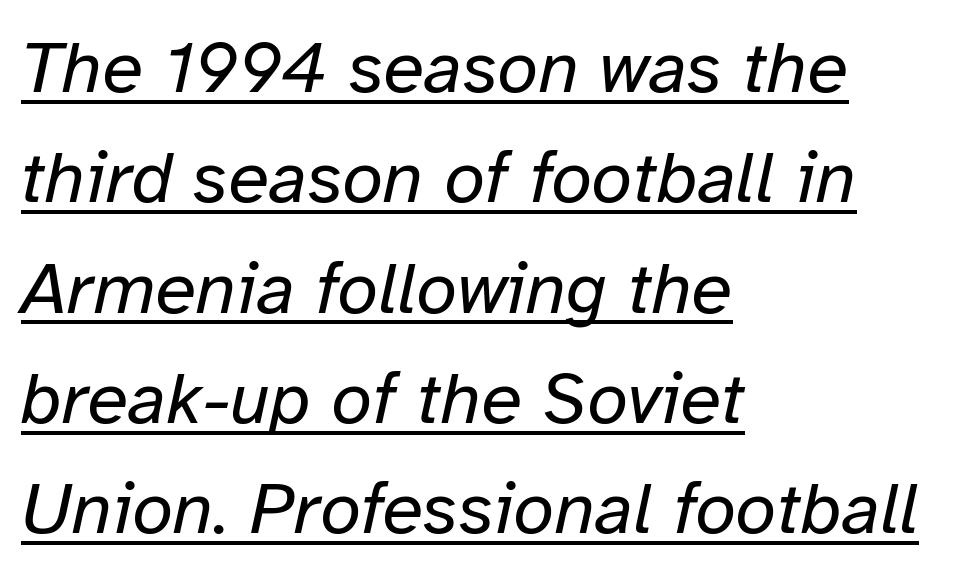
{"italic": "yes", "lean": "right", "slant_degrees": 12, "bold": "no", "weight": "regular", "width": "normal", "stroke_contrast": "low", "x_height": "medium", "monospaced": "no", "underline": "yes", "align": "left", "line_spacing": "normal", "line_spacing_ratio": 1.49, "letter_spacing": "normal", "letter_spacing_em": 0.0, "glyph_px": 74}
